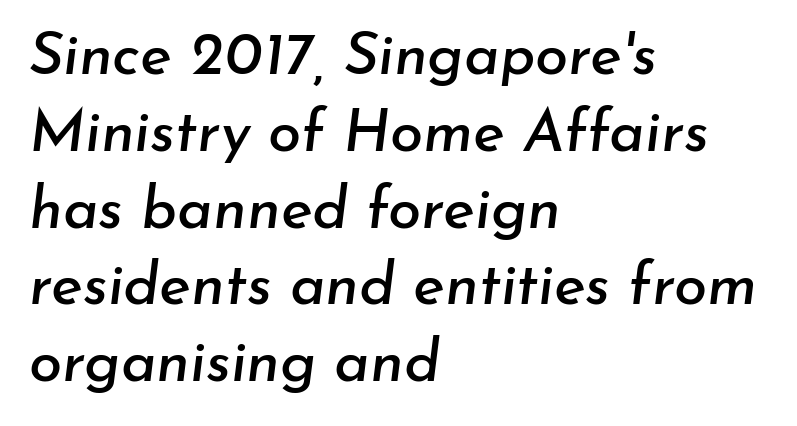
Q: Is the text italic (slanted)? A: Yes, it leans right by about 7 degrees.
Q: Is the text underlined? A: No.
Q: How is the paragraph aligned? A: Left-aligned.
Q: Is the spacing between letters normal or unusually wide? A: Normal.
Q: Is the spacing between lines tight, normal or loose? A: Normal.
Q: Width (condensed, normal, or wide)? A: Normal.
Q: Stroke contrast? A: Low.
Q: x-height? A: Small.
Q: Monospaced? A: No.
